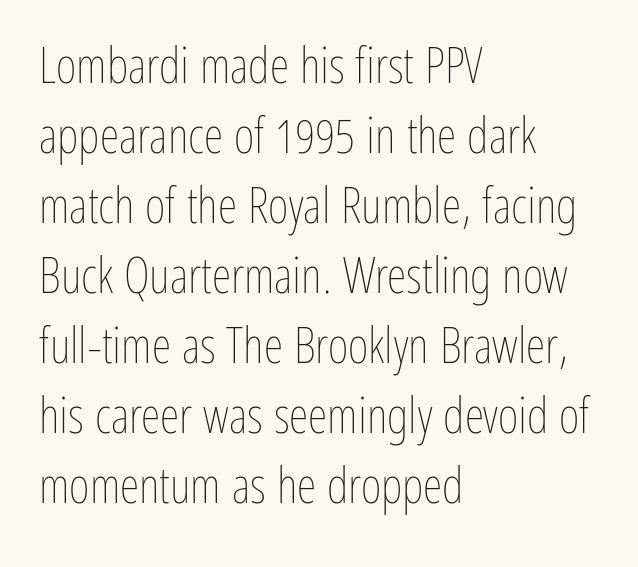
Q: Is the text bold? A: No.
Q: Is the text italic (slanted)? A: No, it is upright.
Q: Is the text underlined? A: No.
Q: How is the paragraph aligned? A: Left-aligned.
Q: Is the spacing between letters normal or unusually wide? A: Normal.
Q: Is the spacing between lines tight, normal or loose? A: Normal.
Q: Width (condensed, normal, or wide)? A: Condensed.
Q: Stroke contrast? A: Low.
Q: x-height? A: Medium.
Q: Monospaced? A: No.
